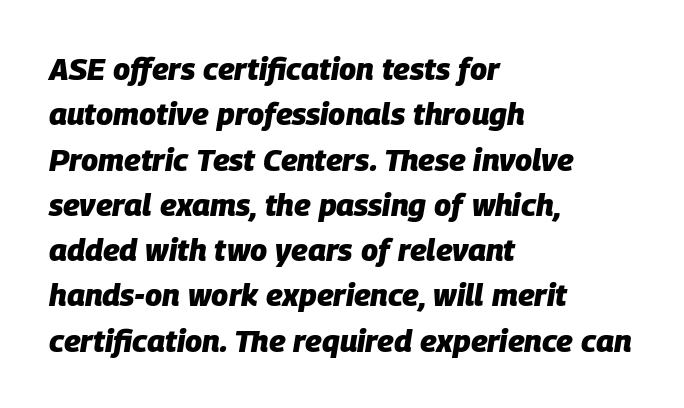
The image shows 31 px heavy type, italic (leaning right); set left-aligned, normal line spacing (1.46x), normal letter spacing, not underlined; low stroke contrast and a large x-height.
